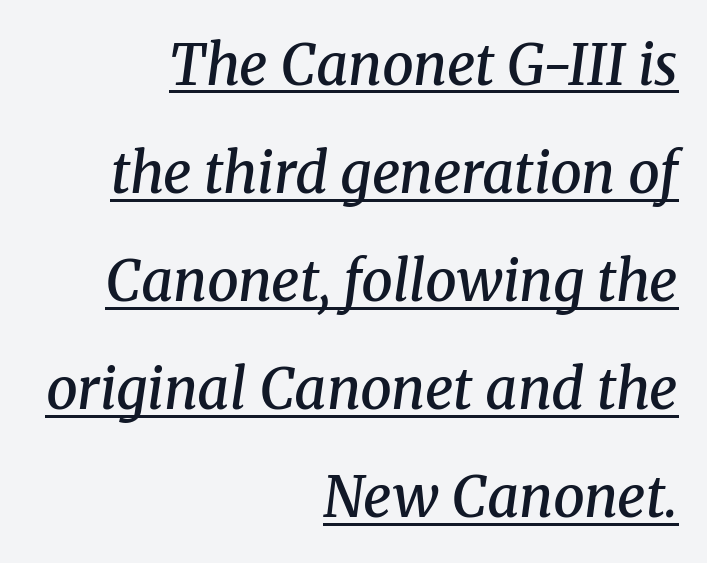
Q: Is the text bold? A: Semi-bold.
Q: Is the text italic (slanted)? A: Yes, it leans right by about 8 degrees.
Q: Is the typeface a serif or a sans-serif typeface? A: Serif.
Q: Is the text underlined? A: Yes.
Q: How is the paragraph aligned? A: Right-aligned.
Q: Is the spacing between letters normal or unusually wide? A: Normal.
Q: Is the spacing between lines tight, normal or loose? A: Loose.
Q: Width (condensed, normal, or wide)? A: Normal.
Q: Stroke contrast? A: Medium.
Q: x-height? A: Medium.
Q: Monospaced? A: No.
